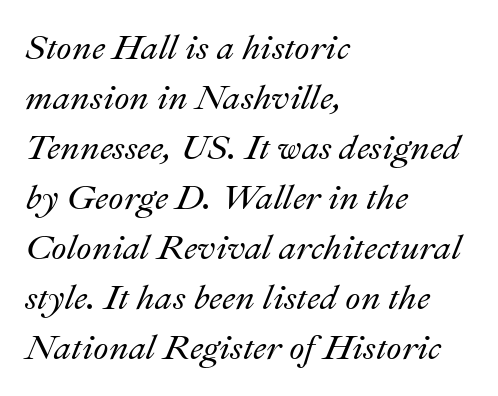
Do the characters align in a grid? No, the font is proportional. Successive baselines arrive at the customary interval. Unmarked baselines from the first word to the last. Casual observation: everything's shoved over to the left. Every character sits at an angle, as italics do. Here the glyphs are tracked normally, forming tight word shapes.
